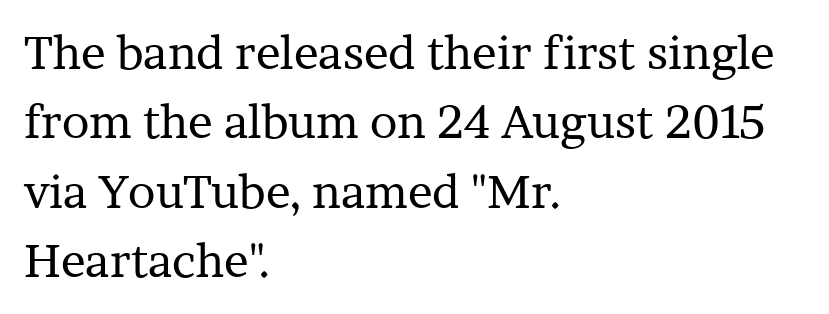
This is the regular roman posture of the typeface. No word sits above an underline. Serif or sans? Serif — the stroke terminals have little feet. These lines sit exactly where default settings would place them. One-word summary of the alignment: left. Look at the tracking — it's just the regular setting, nothing added.
